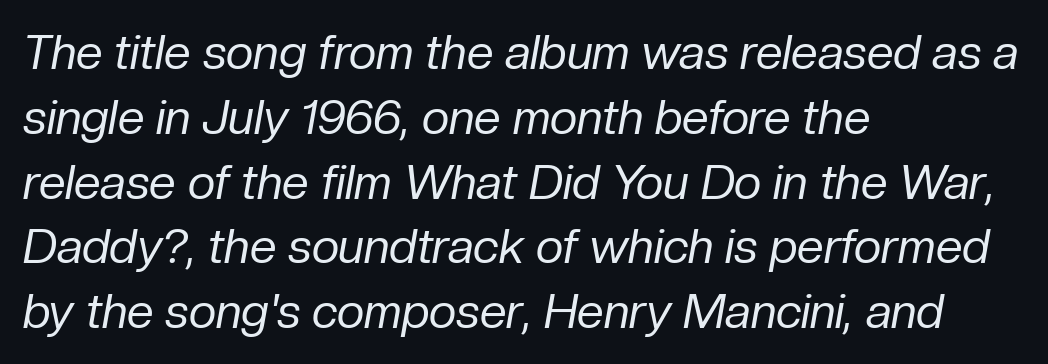
Q: Is the text bold? A: No.
Q: Is the text italic (slanted)? A: Yes, it leans right by about 10 degrees.
Q: Is the text underlined? A: No.
Q: How is the paragraph aligned? A: Left-aligned.
Q: Is the spacing between letters normal or unusually wide? A: Normal.
Q: Is the spacing between lines tight, normal or loose? A: Normal.
Q: Width (condensed, normal, or wide)? A: Normal.
Q: Stroke contrast? A: Low.
Q: x-height? A: Medium.
Q: Monospaced? A: No.
